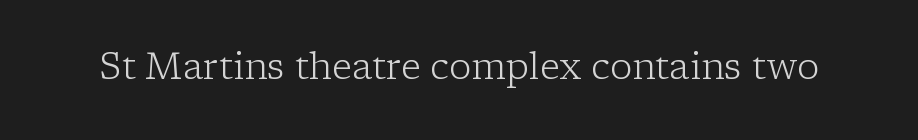
This is serif lettering, the kind often seen in printed books. The line texture is even and compact thanks to regular tracking. The weight would be labelled regular, book, light, or lighter still. Varying glyph widths throughout — classic text-font behaviour. Descender tails drop into unmarked territory.
